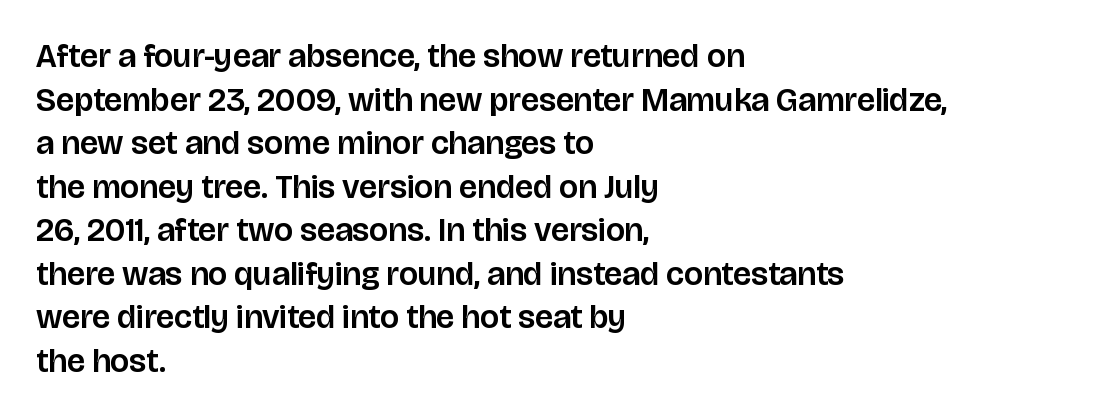
Q: Is the text italic (slanted)? A: No, it is upright.
Q: Is the typeface a serif or a sans-serif typeface? A: Sans-serif.
Q: Is the text underlined? A: No.
Q: How is the paragraph aligned? A: Left-aligned.
Q: Is the spacing between letters normal or unusually wide? A: Normal.
Q: Is the spacing between lines tight, normal or loose? A: Normal.
Q: Width (condensed, normal, or wide)? A: Normal.
Q: Stroke contrast? A: Low.
Q: x-height? A: Large.
Q: Monospaced? A: No.
